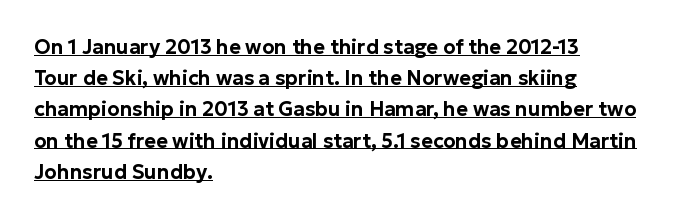
Left-aligned paragraph, ragged on the right. Has an underline been added? It has. A typesetter would call this leading conventional body-copy spacing. Look at the tracking — it's just the regular setting, nothing added. A typesetter would mark this as roman, not italic.
